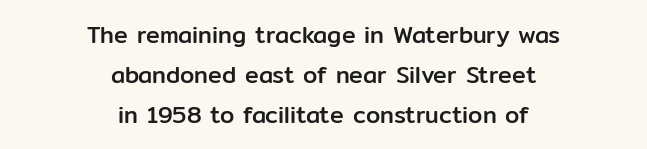
Q: Is the text italic (slanted)? A: No, it is upright.
Q: Is the text underlined? A: No.
Q: How is the paragraph aligned? A: Centered.
Q: Is the spacing between letters normal or unusually wide? A: Normal.
